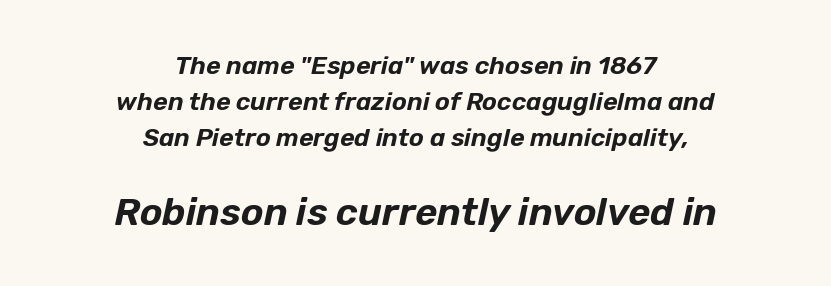
A typesetter would mark this as italic. This sample has the flowing, uneven cadence of proportional lettering. How are the letters spaced? Ordinarily, with no added tracking. Which margin do the lines hug? Neither — every line sits in the middle. Rule under the text: the space is simply empty. This sample keeps an unexceptional amount of space between lines.
